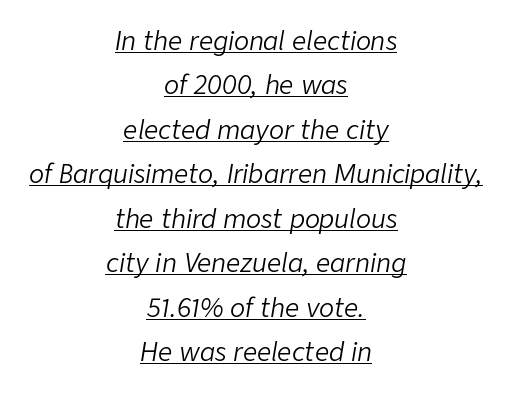
Honestly, the underline is the first thing you notice here. The face used here is rendered with its standard letterfit. An italicized treatment has been applied to the whole sample. Stems here are at most as thick as an everyday book face. Notice how the passage keeps no hard edge, just a central spine.
